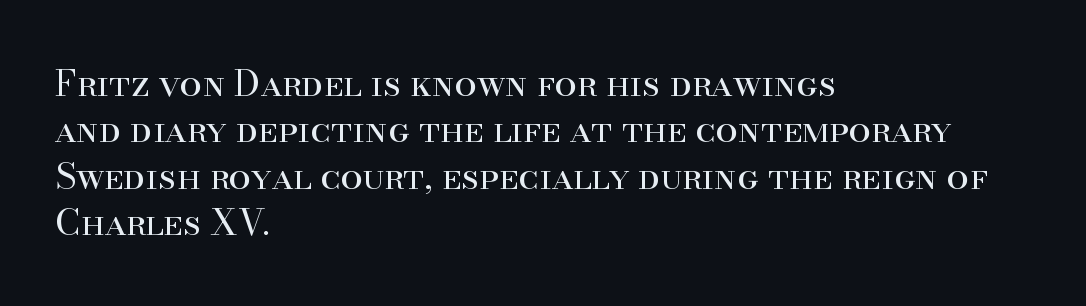
{"serif": "yes", "italic": "no", "bold": "no", "weight": "regular", "width": "normal", "stroke_contrast": "high", "x_height": "small", "monospaced": "no", "underline": "no", "align": "left", "line_spacing": "normal", "line_spacing_ratio": 1.29, "letter_spacing": "normal", "letter_spacing_em": 0.0, "glyph_px": 36}
